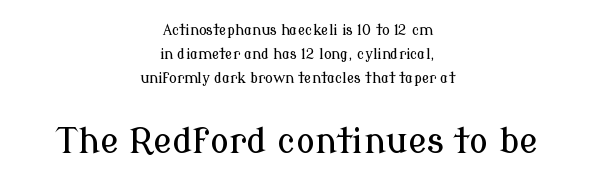
The face used here is proportionally spaced, like ordinary book or web type. Classification — serif. The face used here is rendered with its standard letterfit. Alignment: centered.
